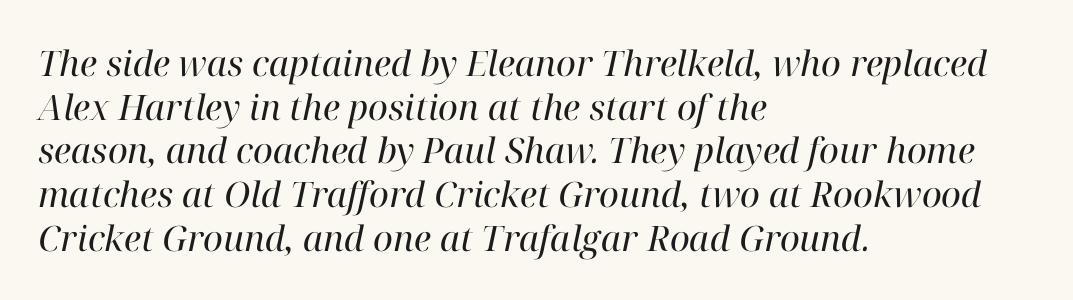
The strip under each line holds only bare page. Each letter keeps its own natural width here, so spacing adapts to shape. How are the letters spaced? Ordinarily, with no added tracking. One glance says typical: line gaps are just what's usual. A student would call this left alignment; a typographer would say flush left, rag right.
